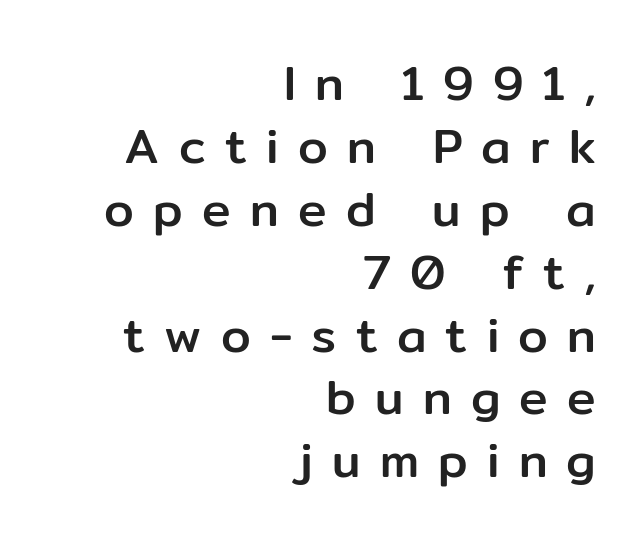
The image shows 48 px sans-serif type, upright; set right-aligned, normal line spacing (1.31x), unusually wide letter spacing (+0.4 em), not underlined; low stroke contrast and a medium x-height.
